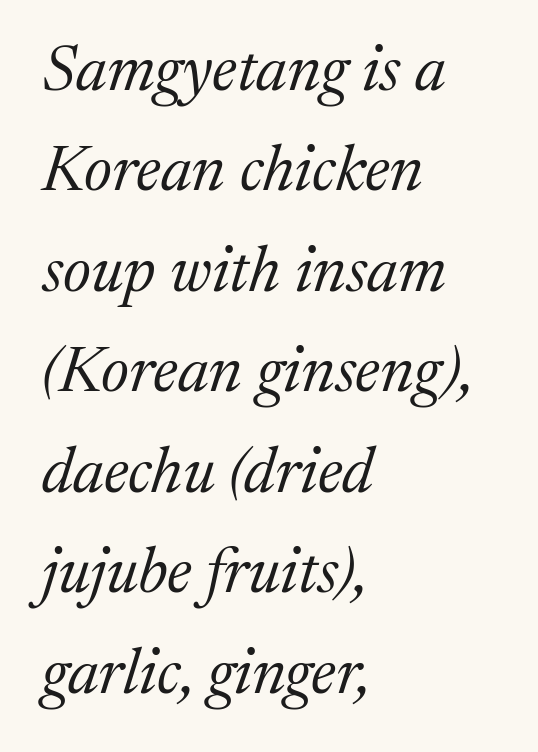
The paragraph has a hard left edge and a soft right edge. The cut favours lightness, reaching ordinary text weight at its darkest. This sample has the flowing, uneven cadence of proportional lettering. This is oblique type, the kind used for emphasis or titles. How are the letters spaced? Ordinarily, with no added tracking. Quick note: underline off.
